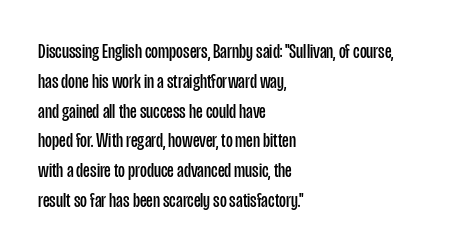
The image shows 21 px text type, upright; set left-aligned, normal line spacing (1.42x), normal letter spacing, not underlined.
